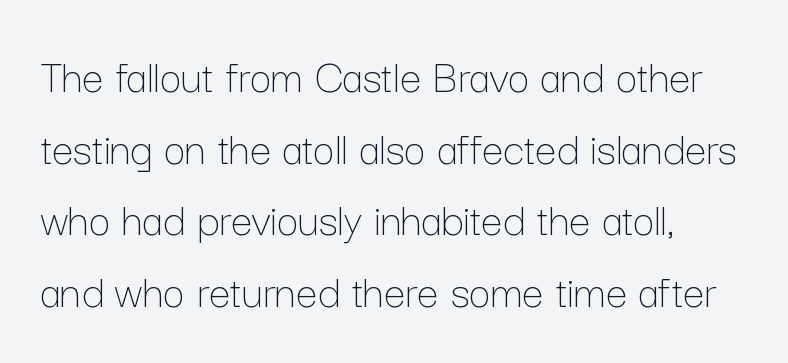
Nothing unusual about the tracking: characters are spaced as the font intends. Stem width sits at or under what a default text font uses. Italic? Not at all — the glyphs are vertical. Note the varied advance widths — an 'i' is clearly narrower than an 'm'.
